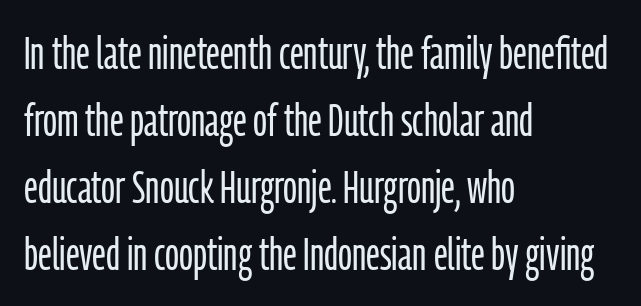
Q: Is the text bold? A: No.
Q: Is the text italic (slanted)? A: No, it is upright.
Q: Is the typeface a serif or a sans-serif typeface? A: Sans-serif.
Q: Is the text underlined? A: No.
Q: How is the paragraph aligned? A: Left-aligned.
Q: Is the spacing between letters normal or unusually wide? A: Normal.
Q: Is the spacing between lines tight, normal or loose? A: Normal.
Q: Width (condensed, normal, or wide)? A: Condensed.
Q: Stroke contrast? A: Low.
Q: x-height? A: Medium.
Q: Monospaced? A: No.
